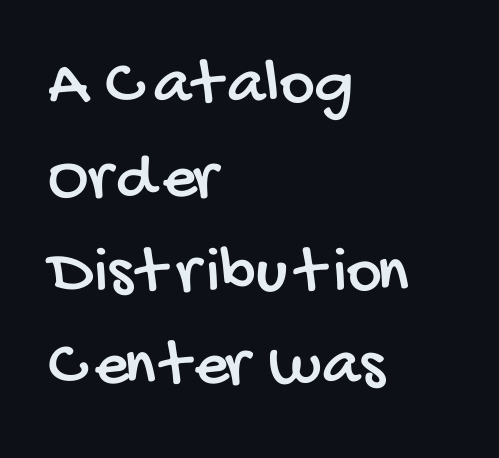
Baseline-to-baseline distance is the conventional proportion of letter height. The passage shown is typeset with a sans-serif family. The passage shown is typed in a proportional face where columns would drift. Underlining? Definitely not there. Is the block centered? No — it sits flush against the left margin. The face used here is rendered with its standard letterfit.
